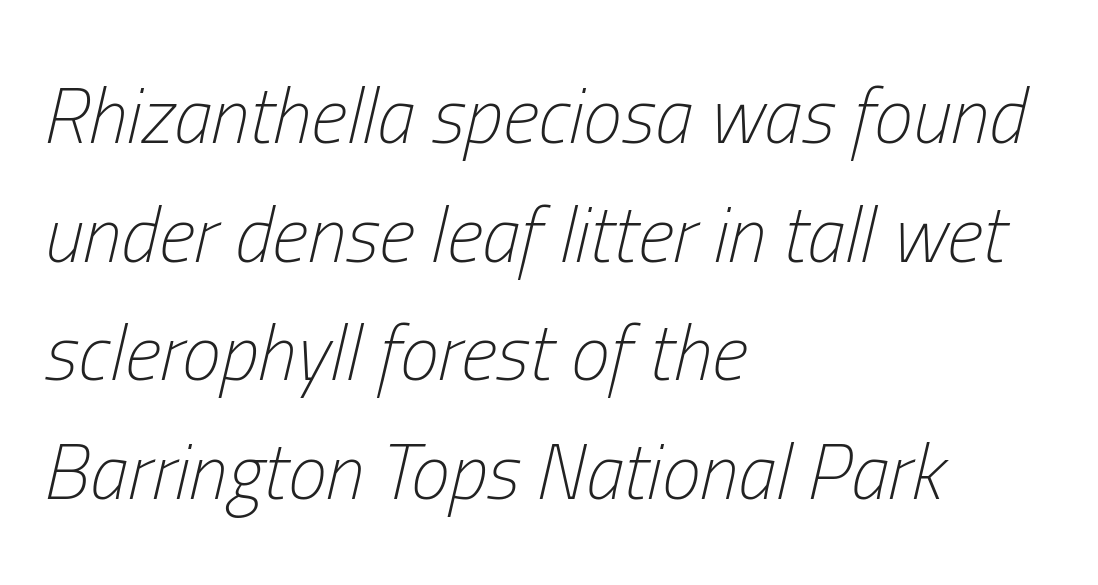
{"italic": "yes", "lean": "right", "slant_degrees": 13, "bold": "no", "weight": "light", "width": "condensed", "stroke_contrast": "low", "x_height": "medium", "monospaced": "no", "underline": "no", "align": "left", "line_spacing": "normal", "line_spacing_ratio": 1.52, "letter_spacing": "normal", "letter_spacing_em": 0.0, "glyph_px": 78}
